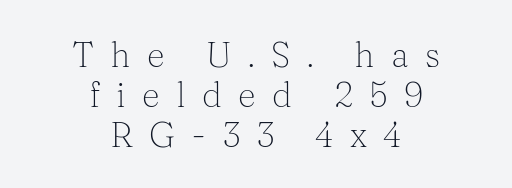
Q: Is the text bold? A: No.
Q: Is the text italic (slanted)? A: No, it is upright.
Q: Is the typeface a serif or a sans-serif typeface? A: Serif.
Q: Is the text underlined? A: No.
Q: How is the paragraph aligned? A: Centered.
Q: Is the spacing between letters normal or unusually wide? A: Unusually wide.
Q: Is the spacing between lines tight, normal or loose? A: Tight.
Q: Width (condensed, normal, or wide)? A: Normal.
Q: Stroke contrast? A: Medium.
Q: x-height? A: Medium.
Q: Monospaced? A: No.
